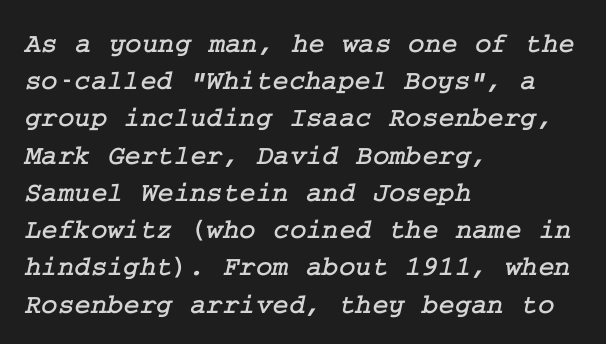
Alignment: flush left. The face used here is seriffed, in the tradition of book romans. Words appear dense and cohesive because spacing is normal. The space directly below the letters is spotless.
